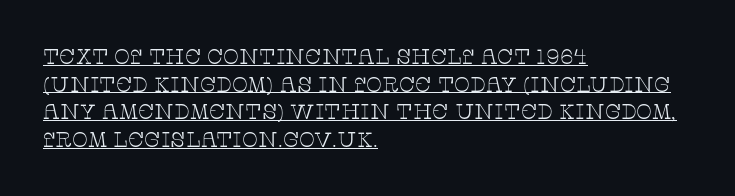
Q: Is the text bold? A: No.
Q: Is the text italic (slanted)? A: No, it is upright.
Q: Is the text underlined? A: Yes.
Q: How is the paragraph aligned? A: Left-aligned.
Q: Is the spacing between letters normal or unusually wide? A: Normal.
Q: Is the spacing between lines tight, normal or loose? A: Normal.
